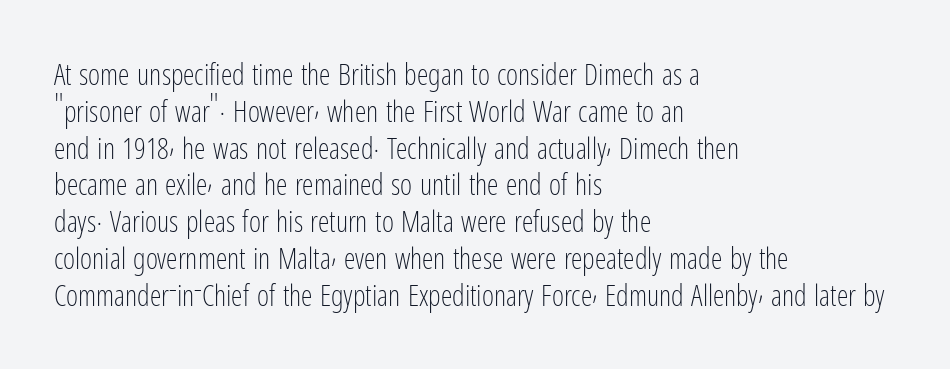
{"serif": "no", "italic": "no", "bold": "no", "weight": "light", "width": "condensed", "stroke_contrast": "low", "x_height": "medium", "monospaced": "no", "underline": "no", "align": "left", "line_spacing": "normal", "line_spacing_ratio": 1.27, "letter_spacing": "normal", "letter_spacing_em": 0.0, "glyph_px": 29}
